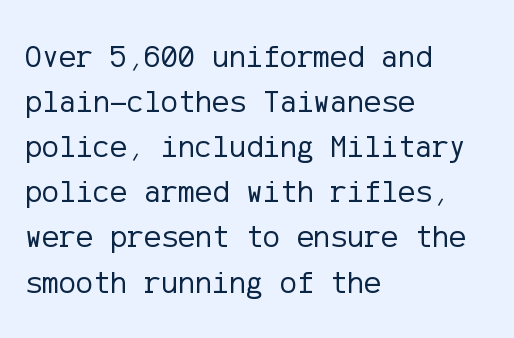
Q: Is the text bold? A: No.
Q: Is the text italic (slanted)? A: No, it is upright.
Q: Is the typeface a serif or a sans-serif typeface? A: Sans-serif.
Q: Is the text underlined? A: No.
Q: How is the paragraph aligned? A: Left-aligned.
Q: Is the spacing between letters normal or unusually wide? A: Normal.
Q: Is the spacing between lines tight, normal or loose? A: Normal.
Q: Width (condensed, normal, or wide)? A: Normal.
Q: Stroke contrast? A: Low.
Q: x-height? A: Medium.
